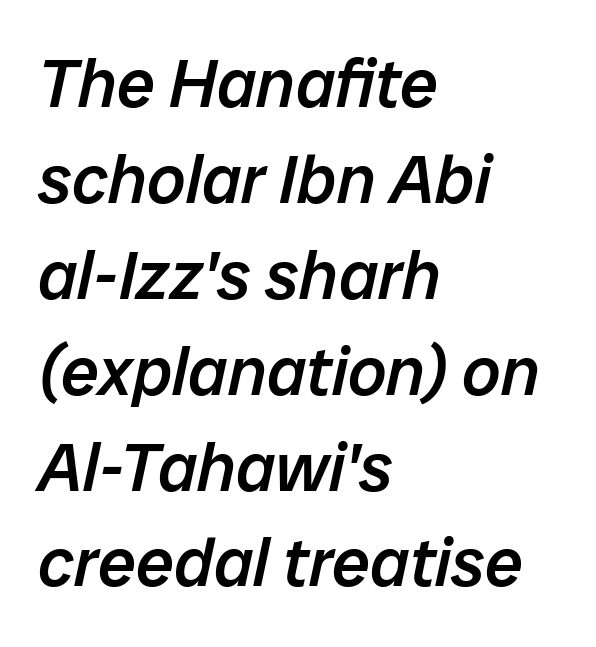
The image shows 68 px semibold type, italic (leaning right); set left-aligned, normal line spacing (1.41x), normal letter spacing, not underlined; low stroke contrast and a medium x-height.
